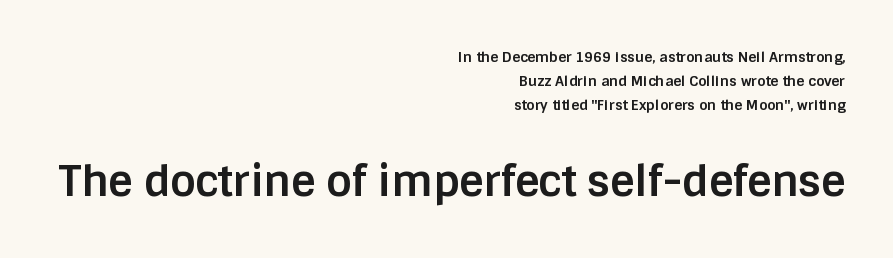
Q: Is the text bold? A: Yes.
Q: Is the text italic (slanted)? A: No, it is upright.
Q: Is the typeface a serif or a sans-serif typeface? A: Sans-serif.
Q: Is the text underlined? A: No.
Q: How is the paragraph aligned? A: Right-aligned.
Q: Is the spacing between letters normal or unusually wide? A: Normal.
Q: Which block of text is set in a larger size, the first (top) or the second (bottom)? A: The second (bottom) one.
Q: Width (condensed, normal, or wide)? A: Normal.
Q: Stroke contrast? A: Low.
Q: x-height? A: Large.
Q: Monospaced? A: No.
